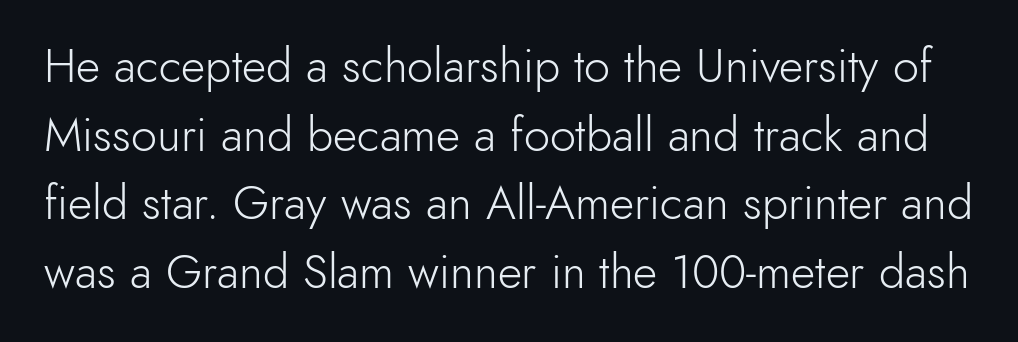
No italicization has been applied; the sample stays upright. Anything drawn beneath the words? Only blank space. The rendering keeps characters at their native spacing. Examine the stroke ends and you'll find no serifs.
